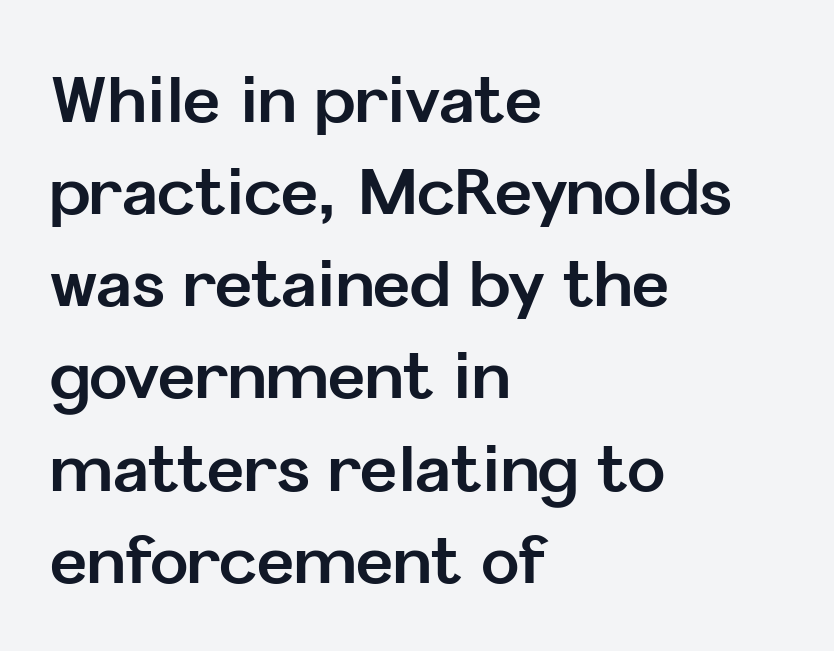
The image shows 64 px bold sans-serif type, upright; set left-aligned, normal line spacing (1.44x), normal letter spacing, not underlined; low stroke contrast and a medium x-height.
